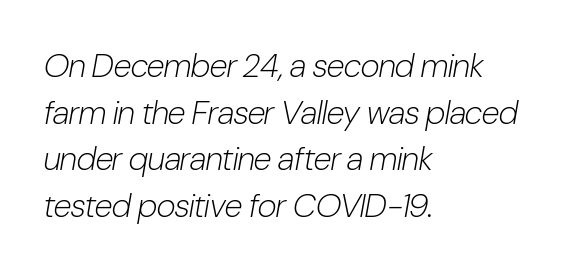
{"italic": "yes", "lean": "right", "slant_degrees": 10, "bold": "no", "weight": "light", "width": "condensed", "stroke_contrast": "low", "x_height": "medium", "monospaced": "no", "underline": "no", "align": "left", "line_spacing": "normal", "line_spacing_ratio": 1.41, "letter_spacing": "normal", "letter_spacing_em": 0.0, "glyph_px": 33}
